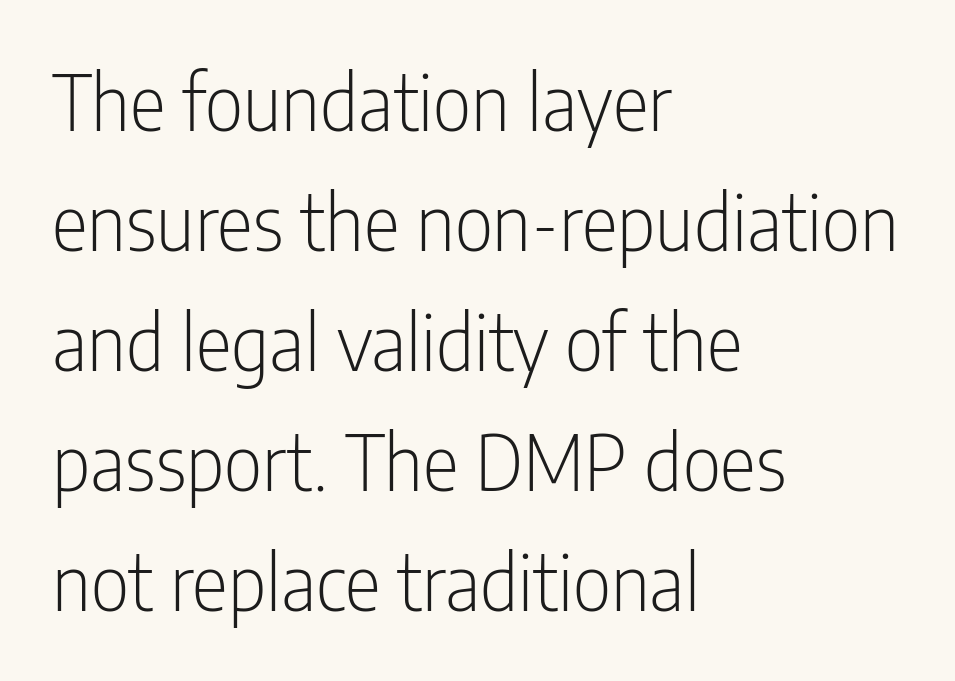
Unbolded letterforms with no extra heft. The gap between lines stays unmarked. Is this a fixed-width face? No — the glyphs have proportional, varying widths. Every stem runs plumb, perpendicular to the baseline. Left-aligned paragraph, ragged on the right.
